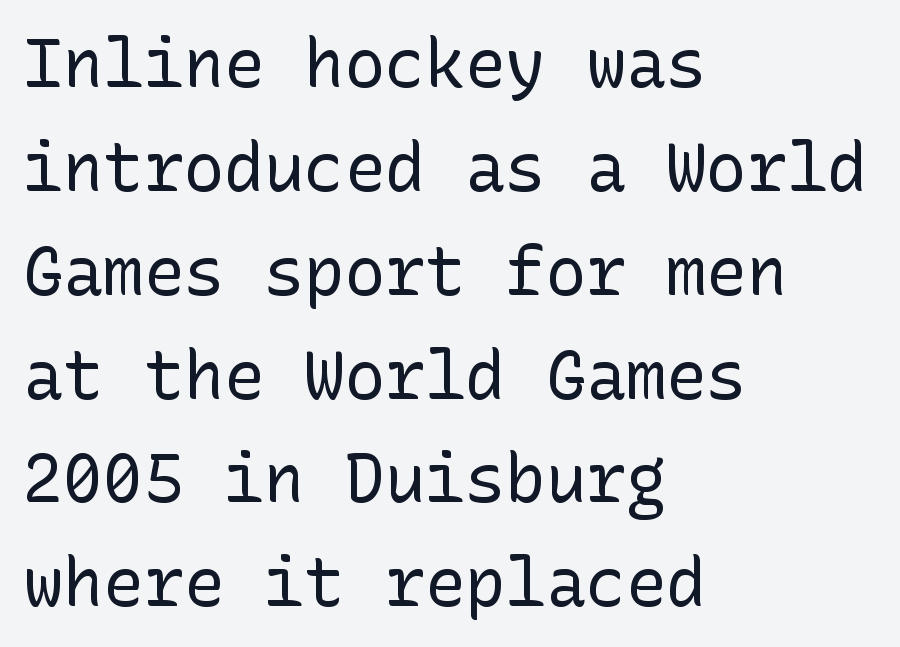
Q: Is the text bold? A: No.
Q: Is the text italic (slanted)? A: No, it is upright.
Q: Is the typeface a serif or a sans-serif typeface? A: Sans-serif.
Q: Is the text underlined? A: No.
Q: How is the paragraph aligned? A: Left-aligned.
Q: Is the spacing between letters normal or unusually wide? A: Normal.
Q: Is the spacing between lines tight, normal or loose? A: Normal.
Q: Width (condensed, normal, or wide)? A: Normal.
Q: Stroke contrast? A: Low.
Q: x-height? A: Medium.
